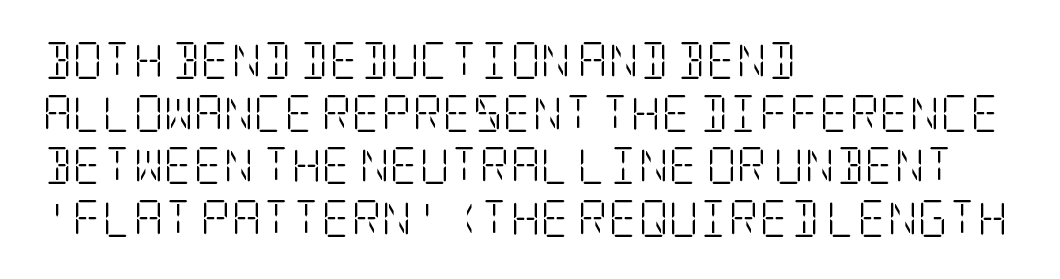
Q: Is the text bold? A: No.
Q: Is the text italic (slanted)? A: No, it is upright.
Q: Is the typeface a serif or a sans-serif typeface? A: Serif.
Q: Is the text underlined? A: No.
Q: How is the paragraph aligned? A: Left-aligned.
Q: Is the spacing between letters normal or unusually wide? A: Normal.
Q: Is the spacing between lines tight, normal or loose? A: Normal.
Q: Width (condensed, normal, or wide)? A: Condensed.
Q: Stroke contrast? A: Low.
Q: x-height? A: Large.
